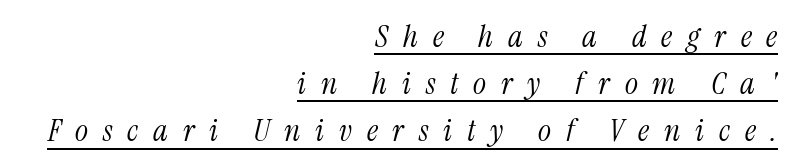
The image shows 31 px light, condensed serif type, italic (leaning right); set right-aligned, normal line spacing (1.52x), unusually wide letter spacing (+0.48 em), underlined; medium stroke contrast and a medium x-height.
